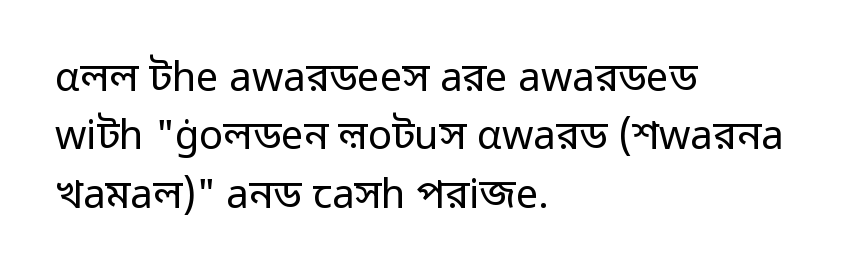
Q: Is the text bold? A: No.
Q: Is the text italic (slanted)? A: No, it is upright.
Q: Is the typeface a serif or a sans-serif typeface? A: Sans-serif.
Q: Is the text underlined? A: No.
Q: How is the paragraph aligned? A: Left-aligned.
Q: Is the spacing between letters normal or unusually wide? A: Normal.
Q: Is the spacing between lines tight, normal or loose? A: Normal.
Q: Width (condensed, normal, or wide)? A: Normal.
Q: Stroke contrast? A: Low.
Q: x-height? A: Medium.
Q: Monospaced? A: No.
